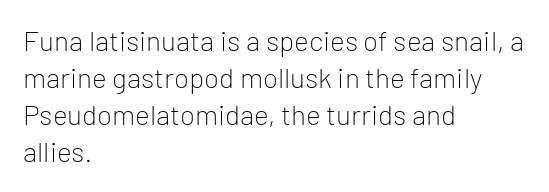
Descenders are the only things crossing below the line. The setting favours the left margin, as ordinary paragraphs usually do. The strokes are not fattened; the text isn't bold. Inter-character spacing is left at the font's built-in metrics.
